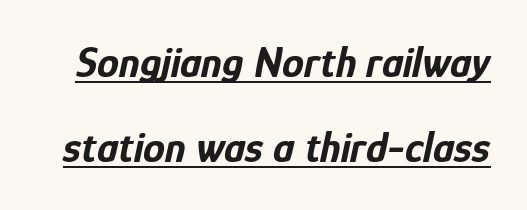
Q: Is the text bold? A: Yes.
Q: Is the text italic (slanted)? A: Yes, it leans right by about 12 degrees.
Q: Is the text underlined? A: Yes.
Q: Is the spacing between letters normal or unusually wide? A: Normal.
Q: Is the spacing between lines tight, normal or loose? A: Loose.
Q: Width (condensed, normal, or wide)? A: Condensed.
Q: Stroke contrast? A: Low.
Q: x-height? A: Medium.
Q: Monospaced? A: No.
